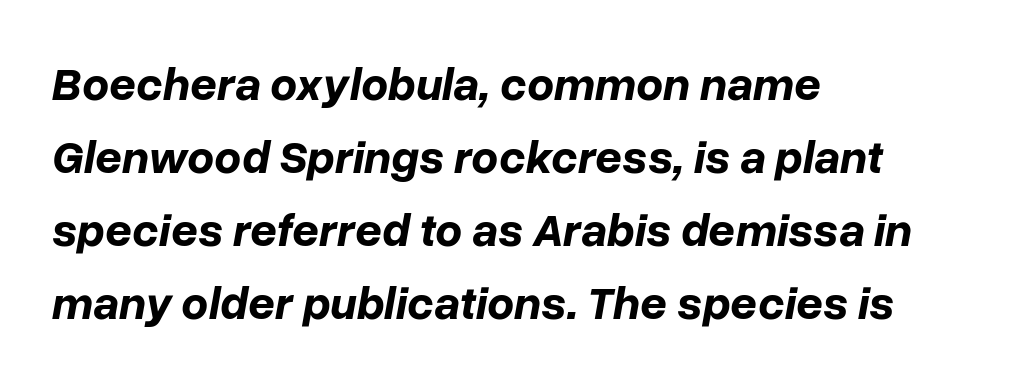
Q: Is the text bold? A: Yes.
Q: Is the text italic (slanted)? A: Yes, it leans right by about 10 degrees.
Q: Is the text underlined? A: No.
Q: How is the paragraph aligned? A: Left-aligned.
Q: Is the spacing between letters normal or unusually wide? A: Normal.
Q: Is the spacing between lines tight, normal or loose? A: Normal.
Q: Width (condensed, normal, or wide)? A: Normal.
Q: Stroke contrast? A: Low.
Q: x-height? A: Medium.
Q: Monospaced? A: No.
